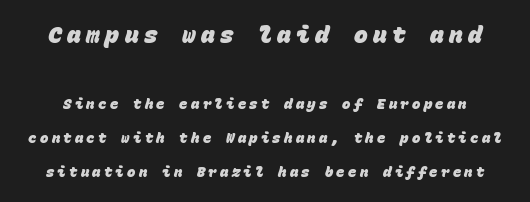
The image shows 23 px bold type; set loose line spacing (2.42x), unusually wide letter spacing (+0.23 em), not underlined; the first (top) block is 1.64x larger.
